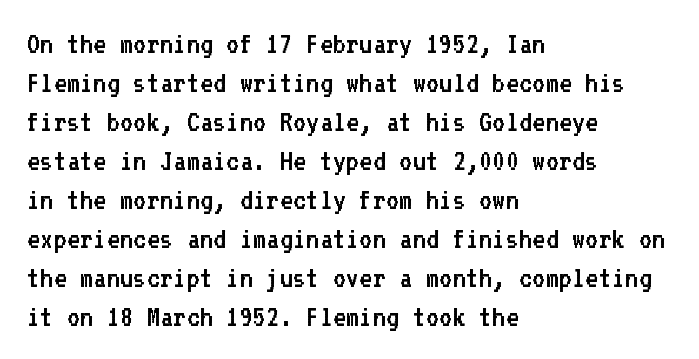
The image shows 32 px regular-weight sans-serif type, upright, monospaced; set left-aligned, line spacing 1.22x, normal letter spacing, not underlined; low stroke contrast and a medium x-height.
